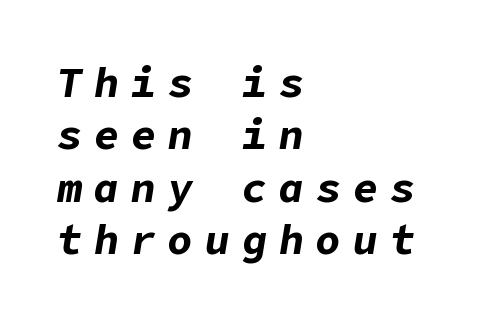
Bare-footed words on every line. Horizontal bands of white between lines are of average thickness. These lines are set flush left with a ragged right edge. These lines have a slow, spaced-out rhythm from letter to letter. The sample has been set heavy, in full bold. The specimen reads as italic at a glance.
